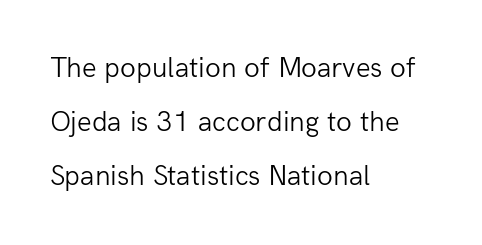
I'd call this a sans setting — the letters go barefoot. These lines keep a tight, regular rhythm from letter to letter. Underlining? Definitely not there. Horizontal alignment here is leftward, the default for most running prose.
